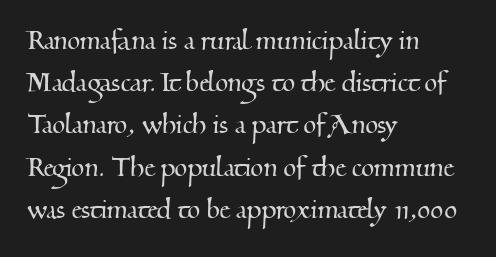
Stroke terminals: seriffed. You could not count columns in this text — the font is proportionally spaced. Caption: standard tracking, unaltered. The lines are quadded left. Regarding leading, the lines here are spaced in the standard way.
